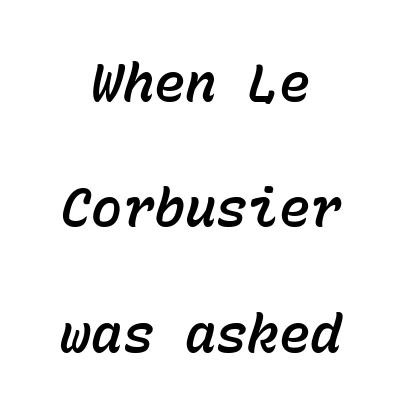
The image shows 52 px text type, italic (leaning right), monospaced; set centered, loose line spacing (2.41x), normal letter spacing, not underlined; low stroke contrast and a medium x-height.
